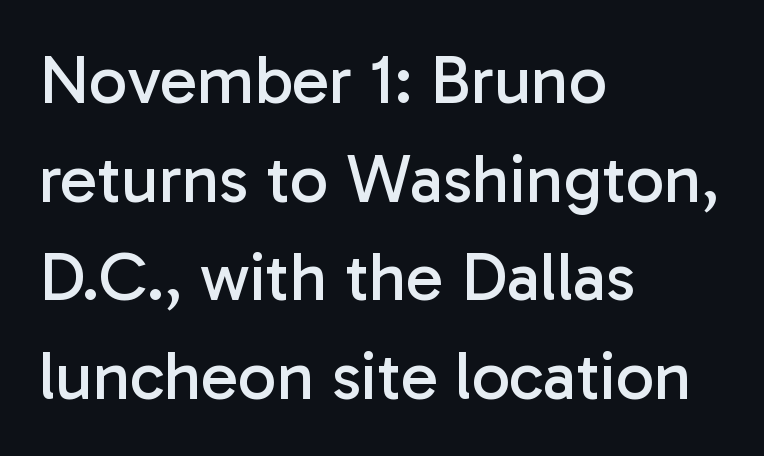
{"serif": "no", "italic": "no", "bold": "no", "weight": "regular", "width": "normal", "stroke_contrast": "low", "x_height": "medium", "monospaced": "no", "underline": "no", "align": "left", "line_spacing": "normal", "line_spacing_ratio": 1.45, "letter_spacing": "normal", "letter_spacing_em": 0.0, "glyph_px": 68}
